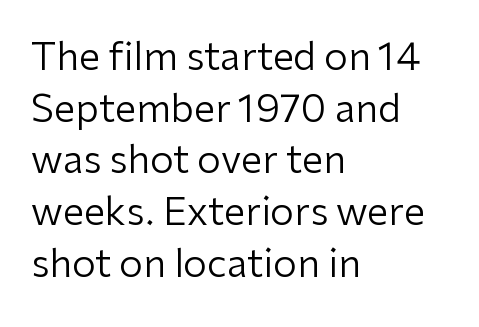
Q: Is the text bold? A: No.
Q: Is the text italic (slanted)? A: No, it is upright.
Q: Is the typeface a serif or a sans-serif typeface? A: Sans-serif.
Q: Is the text underlined? A: No.
Q: How is the paragraph aligned? A: Left-aligned.
Q: Is the spacing between letters normal or unusually wide? A: Normal.
Q: Is the spacing between lines tight, normal or loose? A: Normal.
Q: Width (condensed, normal, or wide)? A: Normal.
Q: Stroke contrast? A: Low.
Q: x-height? A: Medium.
Q: Monospaced? A: No.
